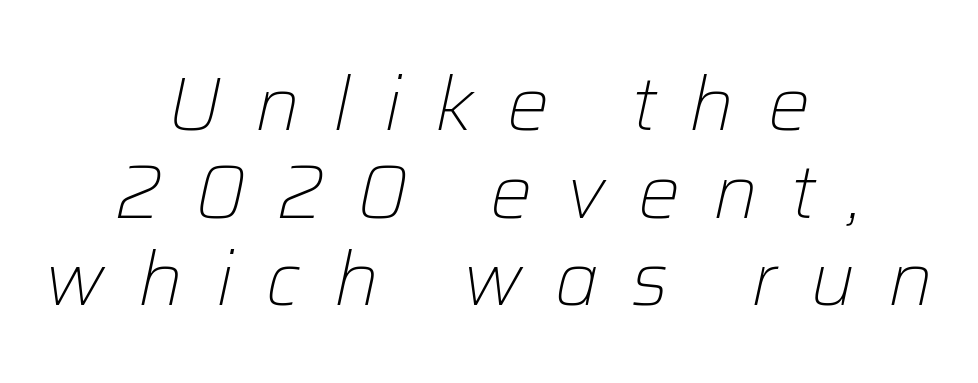
Q: Is the text bold? A: No.
Q: Is the text italic (slanted)? A: Yes, it leans right by about 12 degrees.
Q: Is the text underlined? A: No.
Q: How is the paragraph aligned? A: Centered.
Q: Is the spacing between letters normal or unusually wide? A: Unusually wide.
Q: Width (condensed, normal, or wide)? A: Normal.
Q: Stroke contrast? A: Low.
Q: x-height? A: Medium.
Q: Monospaced? A: No.
